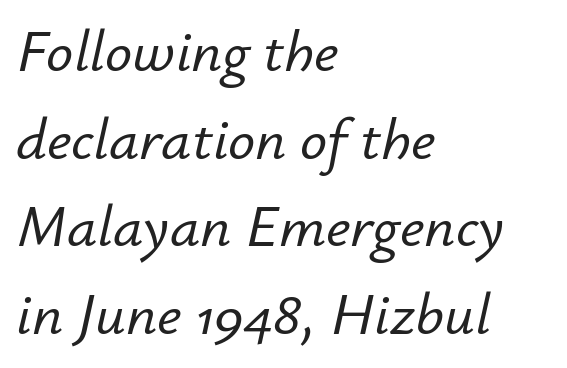
The image shows 60 px text type, italic (leaning right); set left-aligned, normal line spacing (1.46x), normal letter spacing, not underlined; low stroke contrast and a small x-height.
